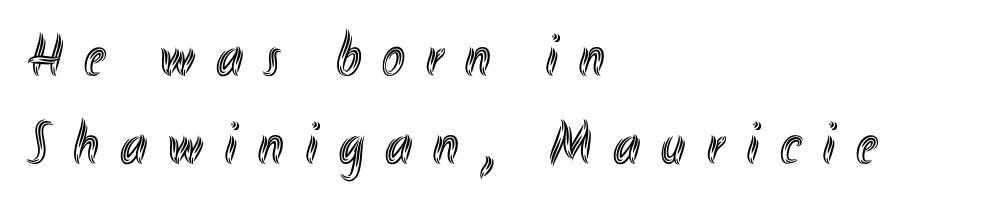
The image shows 61 px condensed type; set left-aligned, normal line spacing (1.45x), unusually wide letter spacing (+0.35 em), not underlined; a small x-height.
